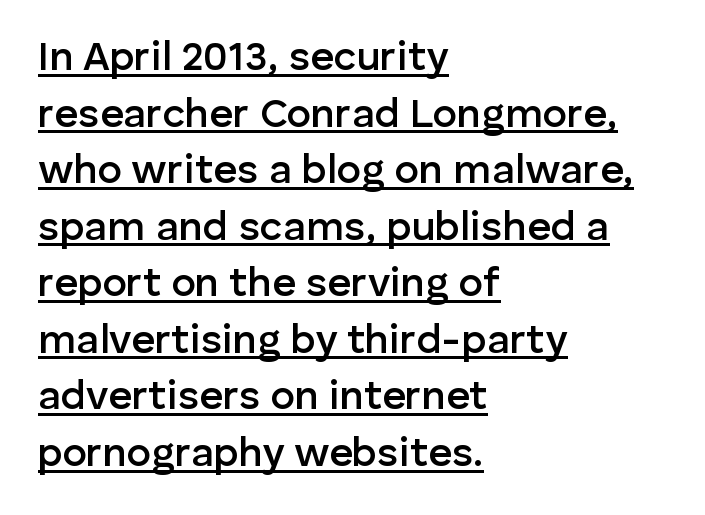
Q: Is the text bold? A: Semi-bold.
Q: Is the text italic (slanted)? A: No, it is upright.
Q: Is the typeface a serif or a sans-serif typeface? A: Sans-serif.
Q: Is the text underlined? A: Yes.
Q: How is the paragraph aligned? A: Left-aligned.
Q: Is the spacing between letters normal or unusually wide? A: Normal.
Q: Is the spacing between lines tight, normal or loose? A: Normal.
Q: Width (condensed, normal, or wide)? A: Normal.
Q: Stroke contrast? A: Low.
Q: x-height? A: Medium.
Q: Monospaced? A: No.
